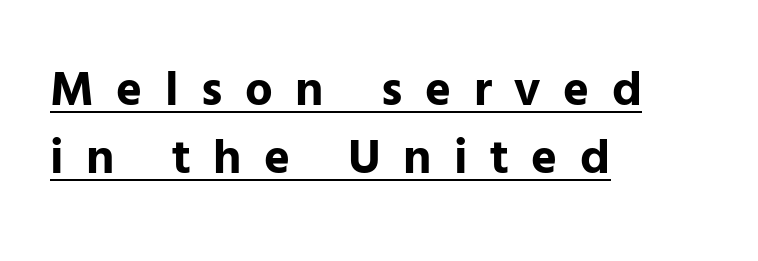
This rendering features underlined lettering. Do the letters lean? They stand straight. The type is letterspaced generously, with wide tracking. Strokes here are thick enough to call this a true bold.
